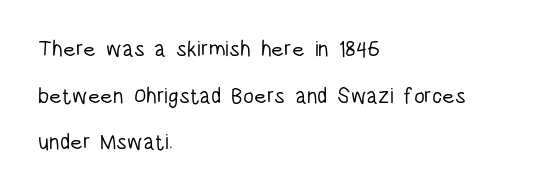
The image shows 22 px text type, upright; set left-aligned, loose line spacing (2.12x), normal letter spacing, not underlined.
